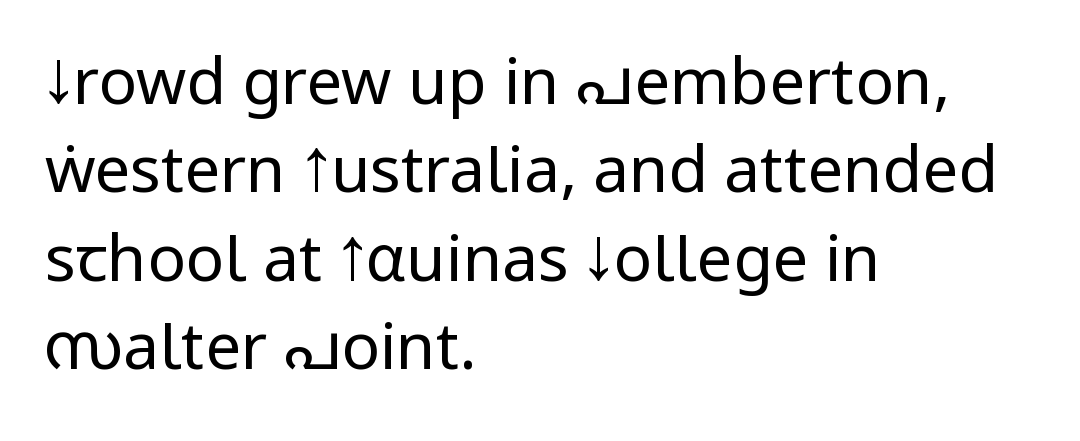
Q: Is the text bold? A: No.
Q: Is the text italic (slanted)? A: No, it is upright.
Q: Is the typeface a serif or a sans-serif typeface? A: Sans-serif.
Q: Is the text underlined? A: No.
Q: How is the paragraph aligned? A: Left-aligned.
Q: Is the spacing between letters normal or unusually wide? A: Normal.
Q: Is the spacing between lines tight, normal or loose? A: Normal.
Q: Width (condensed, normal, or wide)? A: Condensed.
Q: Stroke contrast? A: Low.
Q: x-height? A: Large.
Q: Monospaced? A: No.
